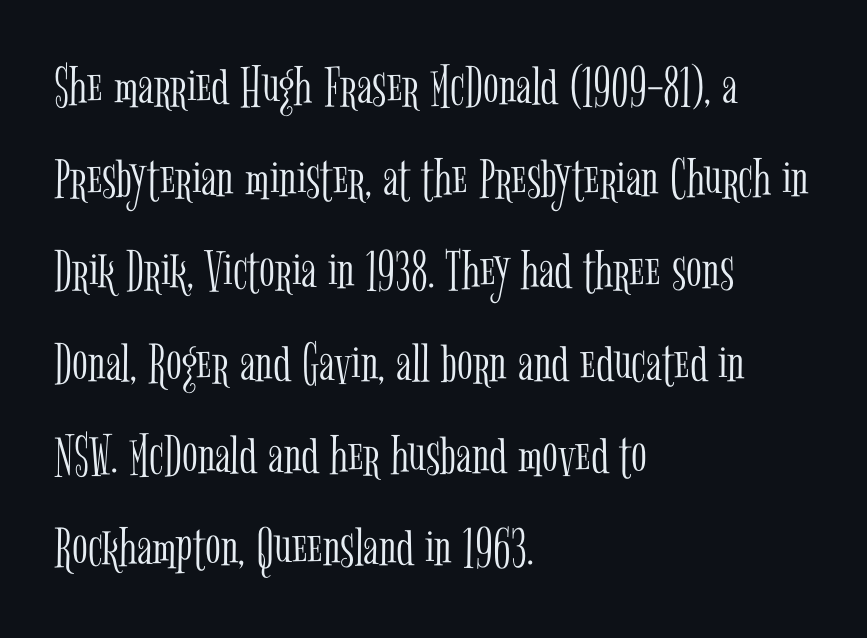
Q: Is the text bold? A: No.
Q: Is the text italic (slanted)? A: No, it is upright.
Q: Is the typeface a serif or a sans-serif typeface? A: Serif.
Q: Is the text underlined? A: No.
Q: How is the paragraph aligned? A: Left-aligned.
Q: Is the spacing between letters normal or unusually wide? A: Normal.
Q: Is the spacing between lines tight, normal or loose? A: Normal.
Q: Width (condensed, normal, or wide)? A: Condensed.
Q: Stroke contrast? A: Low.
Q: x-height? A: Medium.
Q: Monospaced? A: No.
